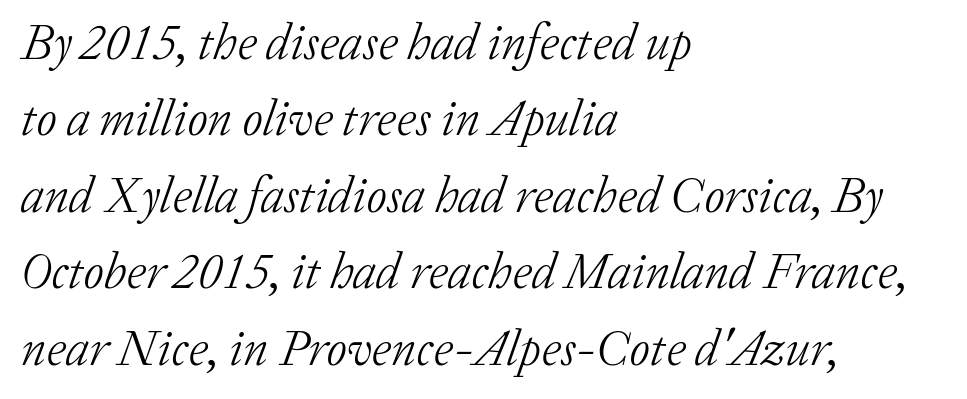
{"serif": "yes", "italic": "yes", "lean": "right", "slant_degrees": 20, "bold": "no", "weight": "light", "width": "normal", "stroke_contrast": "low", "x_height": "medium", "monospaced": "no", "underline": "no", "align": "left", "line_spacing": "normal", "line_spacing_ratio": 1.53, "letter_spacing": "normal", "letter_spacing_em": 0.0, "glyph_px": 50}
